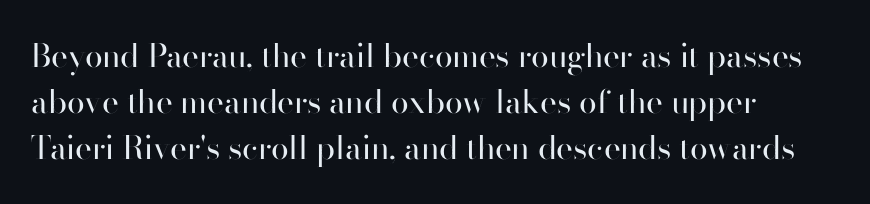
The image shows 32 px regular-weight sans-serif type, upright; set left-aligned, normal line spacing (1.44x), normal letter spacing, not underlined; high stroke contrast and a small x-height.
